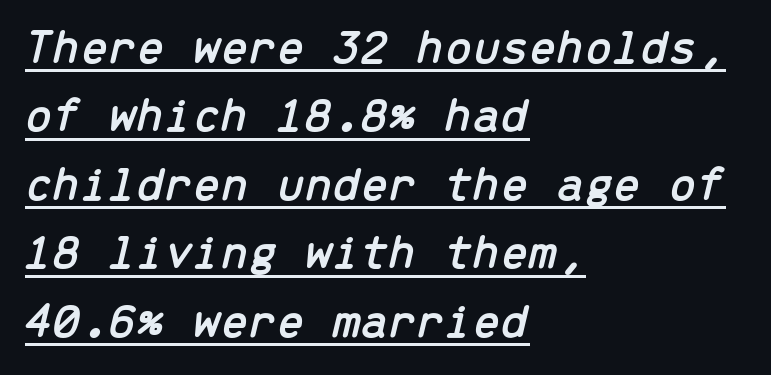
Q: Is the text italic (slanted)? A: Yes, it leans right by about 13 degrees.
Q: Is the text underlined? A: Yes.
Q: How is the paragraph aligned? A: Left-aligned.
Q: Is the spacing between letters normal or unusually wide? A: Normal.
Q: Is the spacing between lines tight, normal or loose? A: Normal.
Q: Width (condensed, normal, or wide)? A: Normal.
Q: Stroke contrast? A: Low.
Q: x-height? A: Medium.
Q: Monospaced? A: Yes.
